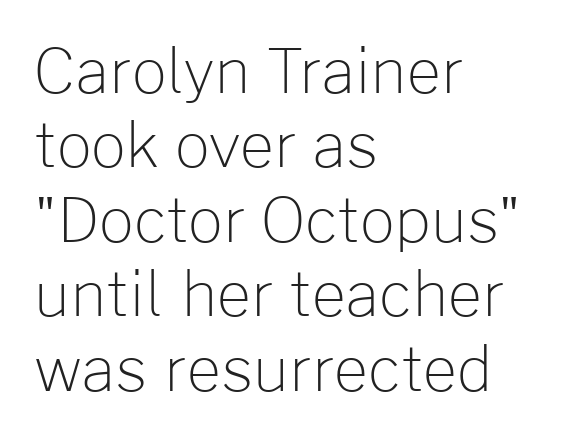
The image shows 61 px light sans-serif type, upright; set left-aligned, line spacing 1.22x, normal letter spacing, not underlined; low stroke contrast and a medium x-height.
